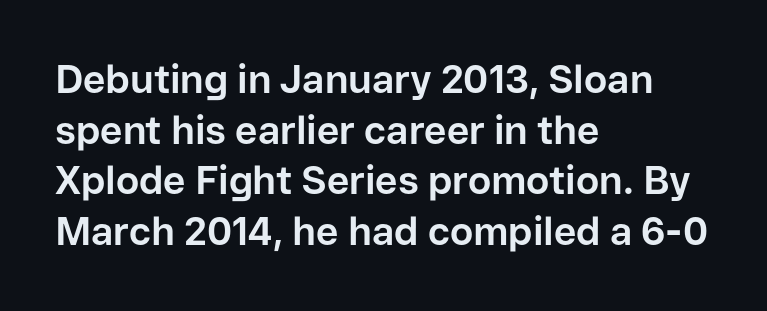
{"serif": "no", "italic": "no", "bold": "yes", "weight": "bold", "width": "normal", "stroke_contrast": "low", "x_height": "medium", "monospaced": "no", "underline": "no", "align": "left", "line_spacing": "normal", "line_spacing_ratio": 1.3, "letter_spacing": "normal", "letter_spacing_em": 0.0, "glyph_px": 39}
